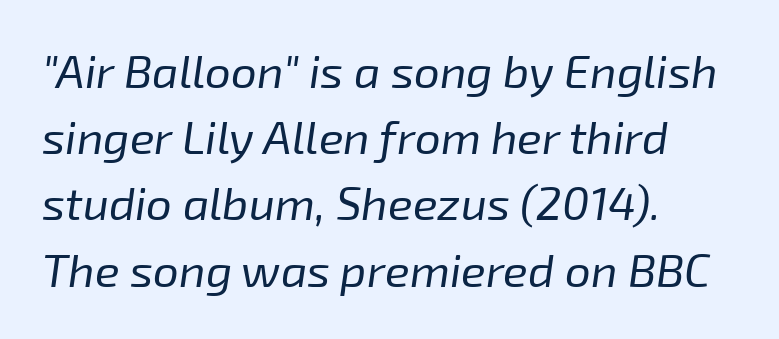
This sample has the flowing, uneven cadence of proportional lettering. This sample uses an oblique cut, with every glyph tilted off the vertical. The string is rendered with underlining switched off. The typesetting does not lean heavy: it is not bold. Does extra space separate the letters? No, they use regular spacing.
